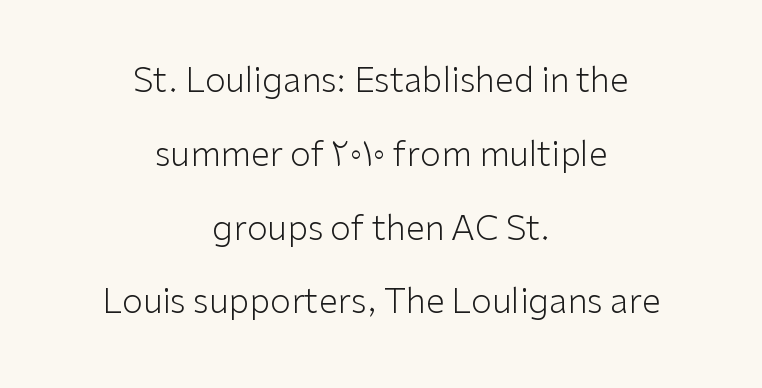
{"serif": "no", "italic": "no", "bold": "no", "weight": "light", "width": "normal", "stroke_contrast": "low", "x_height": "medium", "monospaced": "no", "underline": "no", "align": "center", "line_spacing": "loose", "line_spacing_ratio": 2.17, "letter_spacing": "normal", "letter_spacing_em": 0.0, "glyph_px": 34}
